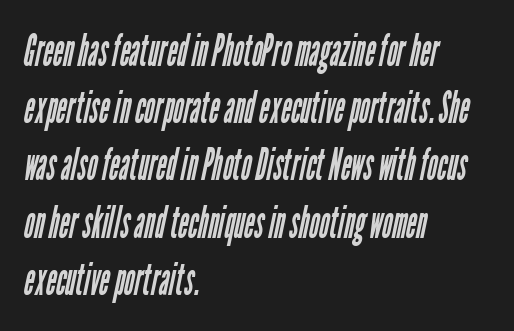
{"serif": "no", "bold": "no", "weight": "regular", "width": "condensed", "stroke_contrast": "low", "x_height": "medium", "monospaced": "no", "underline": "no", "align": "left", "line_spacing": "normal", "line_spacing_ratio": 1.3, "letter_spacing": "normal", "letter_spacing_em": 0.0, "glyph_px": 44}
